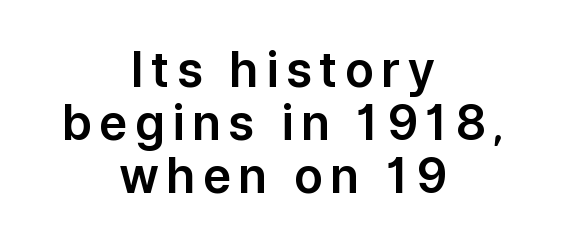
Visually the block forms a symmetrical silhouette, jagged on both flanks. Check the space under the baseline: it is left empty. Each letter keeps its own natural width here, so spacing adapts to shape. Each new line begins almost immediately beneath the previous one. The specimen reads as upright at a glance.
